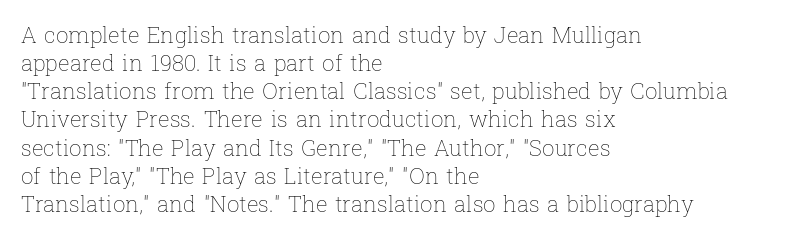
The image shows 22 px text type, upright; set left-aligned, normal line spacing (1.28x), normal letter spacing, not underlined.
